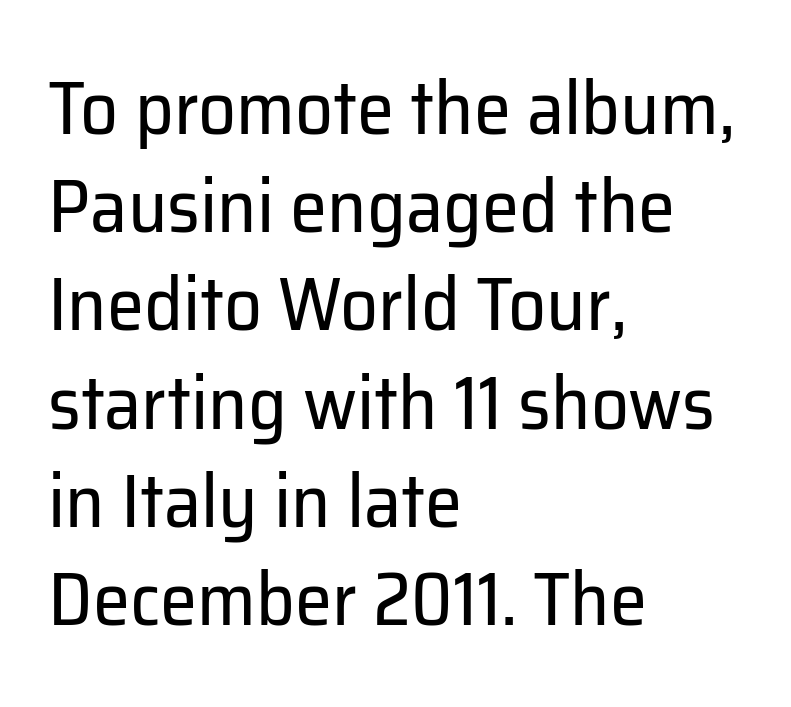
{"serif": "no", "italic": "no", "bold": "no", "weight": "regular", "width": "normal", "stroke_contrast": "low", "x_height": "medium", "monospaced": "no", "underline": "no", "align": "left", "line_spacing": "normal", "line_spacing_ratio": 1.31, "letter_spacing": "normal", "letter_spacing_em": 0.0, "glyph_px": 75}
